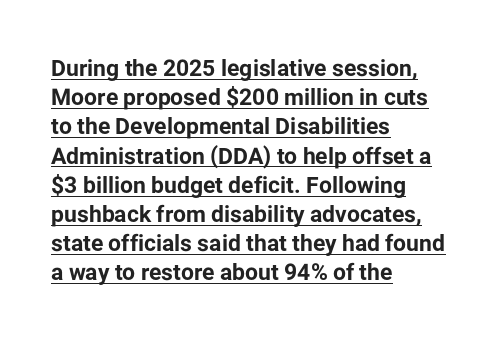
The image shows 23 px bold type, upright; set left-aligned, normal line spacing (1.27x), normal letter spacing, underlined.
